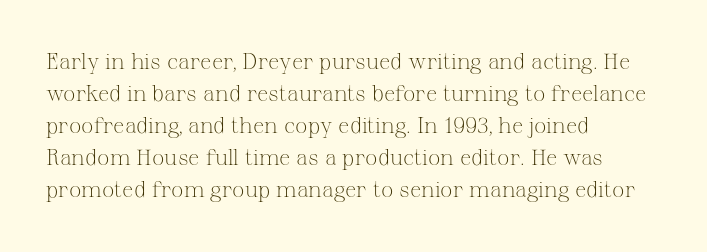
Weight: in the light-to-regular range. These lines keep a tight, regular rhythm from letter to letter. Any mark beneath the type? The region is blank. Left-aligned paragraph, ragged on the right. If you drew a line through each stem, it would be perfectly vertical. Honestly, the row spacing looks completely unremarkable.
